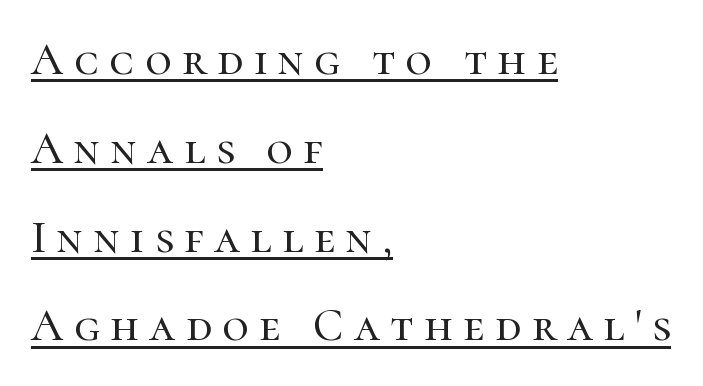
Q: Is the text italic (slanted)? A: No, it is upright.
Q: Is the typeface a serif or a sans-serif typeface? A: Serif.
Q: Is the text underlined? A: Yes.
Q: How is the paragraph aligned? A: Left-aligned.
Q: Is the spacing between letters normal or unusually wide? A: Unusually wide.
Q: Is the spacing between lines tight, normal or loose? A: Loose.
Q: Width (condensed, normal, or wide)? A: Normal.
Q: Stroke contrast? A: High.
Q: x-height? A: Medium.
Q: Monospaced? A: No.
